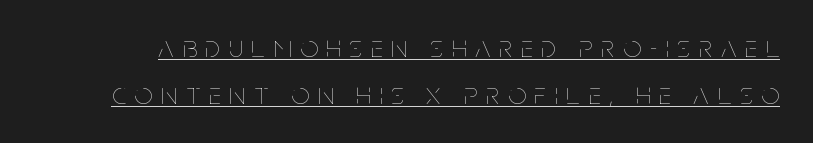
{"italic": "no", "bold": "no", "weight": "thin", "width": "condensed", "stroke_contrast": "low", "x_height": "large", "monospaced": "no", "underline": "yes", "line_spacing": "normal", "line_spacing_ratio": 1.51, "letter_spacing": "wide", "letter_spacing_em": 0.29, "glyph_px": 31}
